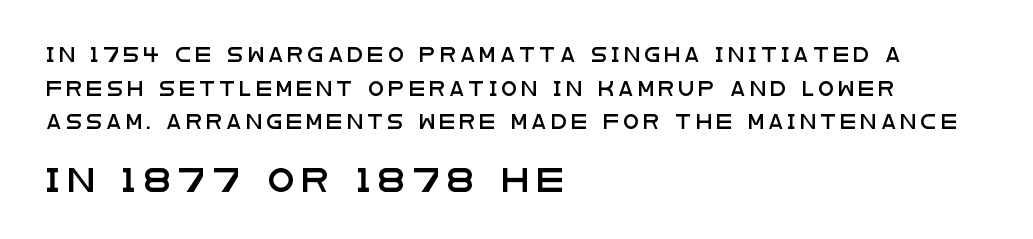
The rag falls on the right side of this text block. Is there much room between lines? Yes — plenty of vertical air separates them. Ordinary non-slanted type is in use. The type is letterspaced generously, with wide tracking. Beneath every word, the page is bare.
